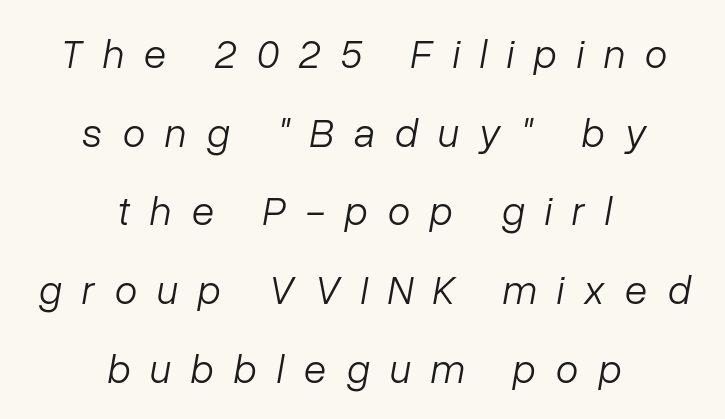
{"italic": "yes", "lean": "right", "slant_degrees": 10, "bold": "no", "weight": "light", "width": "normal", "stroke_contrast": "low", "x_height": "medium", "monospaced": "no", "underline": "no", "align": "center", "line_spacing": "loose", "line_spacing_ratio": 1.92, "letter_spacing": "wide", "letter_spacing_em": 0.49, "glyph_px": 41}
